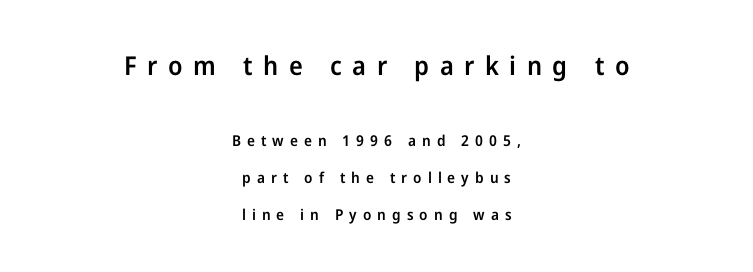
The image shows 26 px text type, upright; set centered, loose line spacing (2.49x), unusually wide letter spacing (+0.4 em), not underlined; the first (top) block is 1.73x larger.
